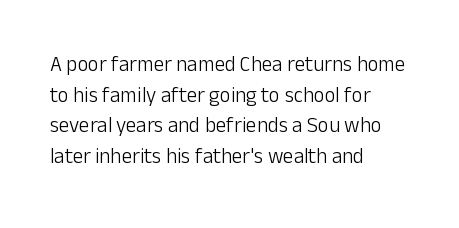
{"italic": "no", "bold": "no", "underline": "no", "align": "left", "line_spacing": "normal", "line_spacing_ratio": 1.46, "letter_spacing": "normal", "letter_spacing_em": 0.0, "glyph_px": 21}
